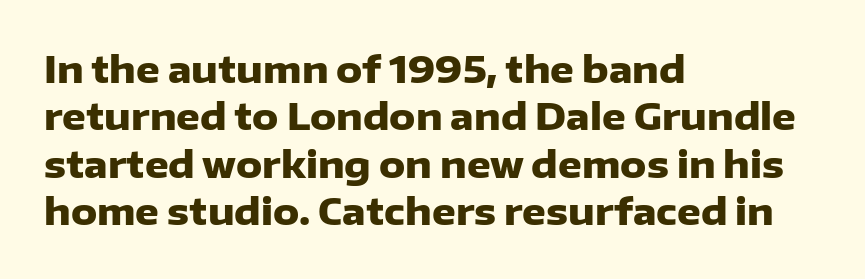
Upright lettering throughout. The typeface chosen for these lines omits serifs. Quick note: interline space is typical. Descender tails drop into unmarked territory.
